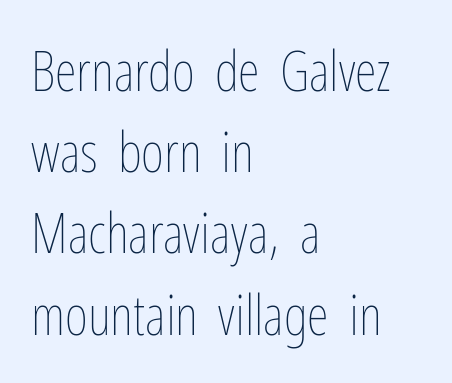
{"italic": "no", "bold": "no", "weight": "thin", "width": "condensed", "stroke_contrast": "low", "x_height": "medium", "monospaced": "no", "underline": "no", "align": "left", "line_spacing": "normal", "line_spacing_ratio": 1.45, "letter_spacing": "normal", "letter_spacing_em": 0.0, "glyph_px": 56}
